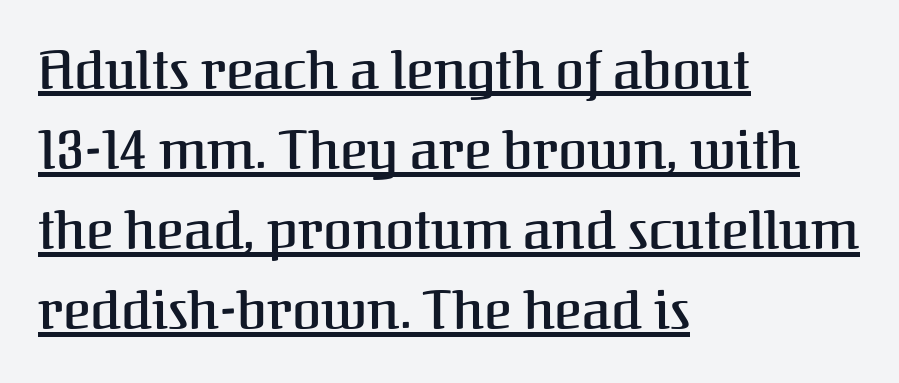
Q: Is the text bold? A: Semi-bold.
Q: Is the text italic (slanted)? A: No, it is upright.
Q: Is the typeface a serif or a sans-serif typeface? A: Serif.
Q: Is the text underlined? A: Yes.
Q: How is the paragraph aligned? A: Left-aligned.
Q: Is the spacing between letters normal or unusually wide? A: Normal.
Q: Is the spacing between lines tight, normal or loose? A: Normal.
Q: Width (condensed, normal, or wide)? A: Normal.
Q: Stroke contrast? A: Medium.
Q: x-height? A: Medium.
Q: Monospaced? A: No.
